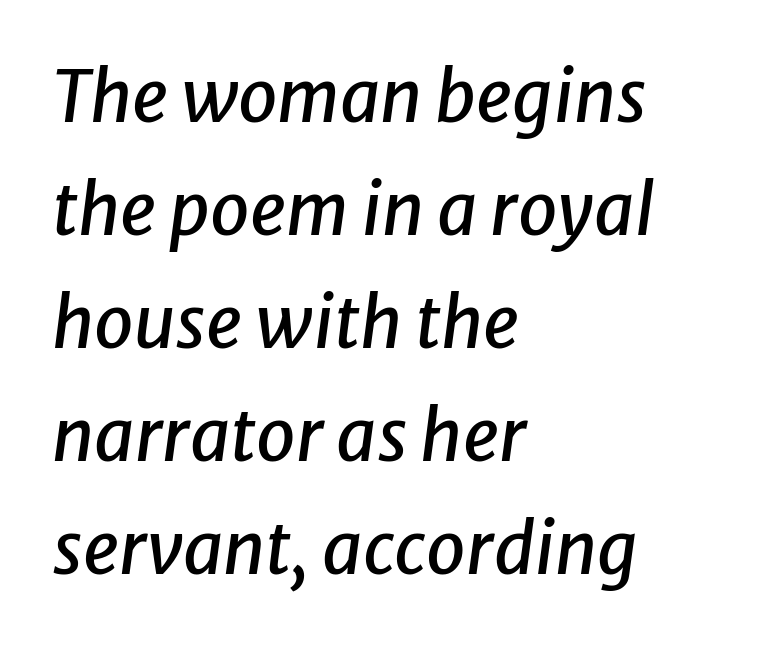
{"italic": "yes", "lean": "right", "slant_degrees": 8, "width": "normal", "stroke_contrast": "low", "x_height": "medium", "monospaced": "no", "underline": "no", "align": "left", "line_spacing": "normal", "line_spacing_ratio": 1.59, "letter_spacing": "normal", "letter_spacing_em": 0.0, "glyph_px": 71}
